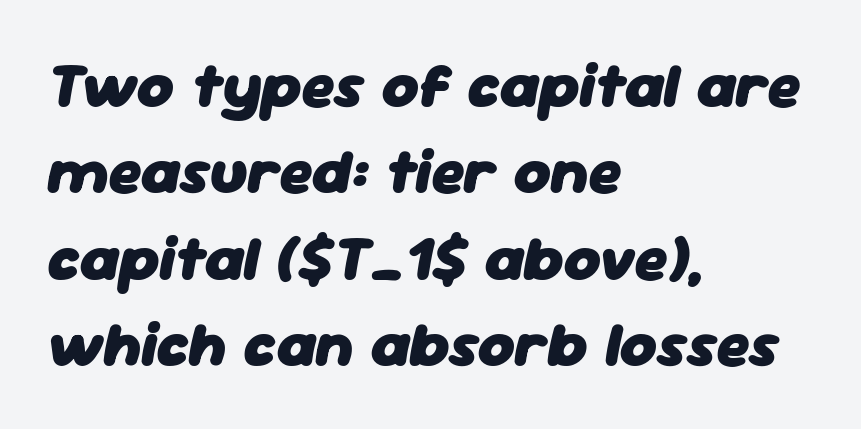
Q: Is the text bold? A: Yes.
Q: Is the text italic (slanted)? A: Yes, it leans right by about 11 degrees.
Q: Is the text underlined? A: No.
Q: How is the paragraph aligned? A: Left-aligned.
Q: Is the spacing between letters normal or unusually wide? A: Normal.
Q: Is the spacing between lines tight, normal or loose? A: Normal.
Q: Width (condensed, normal, or wide)? A: Normal.
Q: Stroke contrast? A: Low.
Q: x-height? A: Medium.
Q: Monospaced? A: No.
